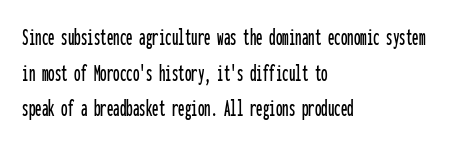
The image shows 26 px text type, upright; set left-aligned, normal line spacing (1.37x), normal letter spacing, not underlined.
